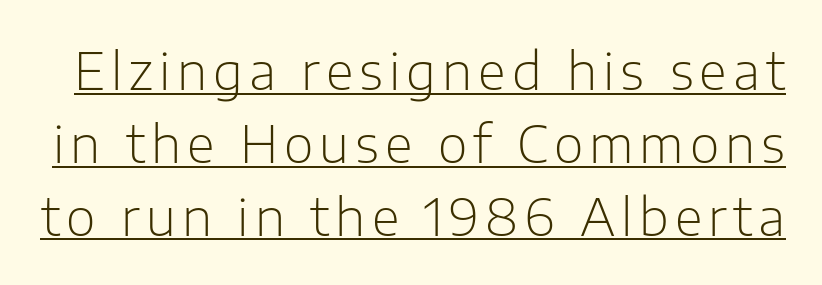
Q: Is the text bold? A: No.
Q: Is the text italic (slanted)? A: No, it is upright.
Q: Is the typeface a serif or a sans-serif typeface? A: Sans-serif.
Q: Is the text underlined? A: Yes.
Q: Is the spacing between lines tight, normal or loose? A: Normal.
Q: Width (condensed, normal, or wide)? A: Normal.
Q: Stroke contrast? A: Low.
Q: x-height? A: Medium.
Q: Monospaced? A: No.
